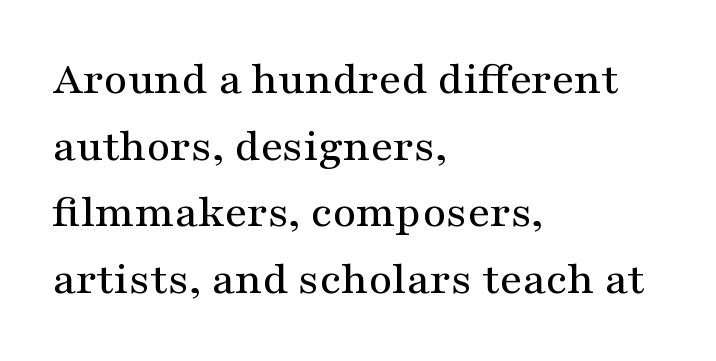
Characters follow at the spacing the type designer built in. Teacher's note: observe the even left margin — that is flush-left alignment. Check the space under the baseline: it is left empty. Reading down the column, the eye jumps a familiar distance to each next line.
